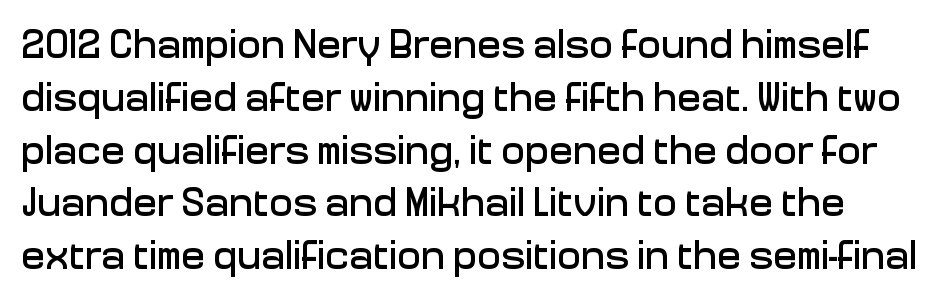
Q: Is the text italic (slanted)? A: No, it is upright.
Q: Is the typeface a serif or a sans-serif typeface? A: Sans-serif.
Q: Is the text underlined? A: No.
Q: Is the spacing between letters normal or unusually wide? A: Normal.
Q: Is the spacing between lines tight, normal or loose? A: Normal.
Q: Width (condensed, normal, or wide)? A: Normal.
Q: Stroke contrast? A: Low.
Q: x-height? A: Medium.
Q: Monospaced? A: No.
